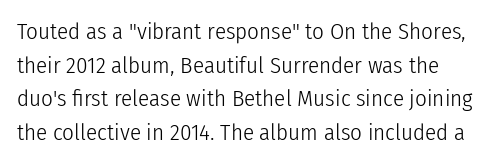
Q: Is the text bold? A: No.
Q: Is the text italic (slanted)? A: No, it is upright.
Q: Is the text underlined? A: No.
Q: Is the spacing between letters normal or unusually wide? A: Normal.
Q: Is the spacing between lines tight, normal or loose? A: Normal.
